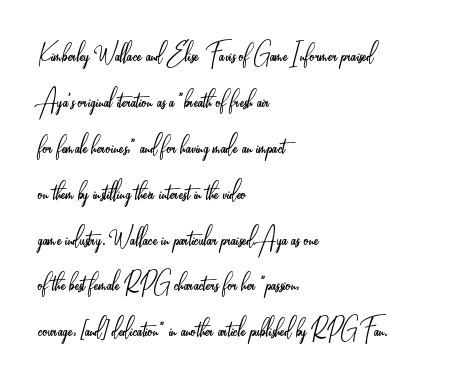
Horizontal bands of white between lines are of average thickness. This sample uses a sans-serif face. Underlining? Definitely not there. Letter spacing: default. Do the characters align in a grid? No, the font is proportional.
